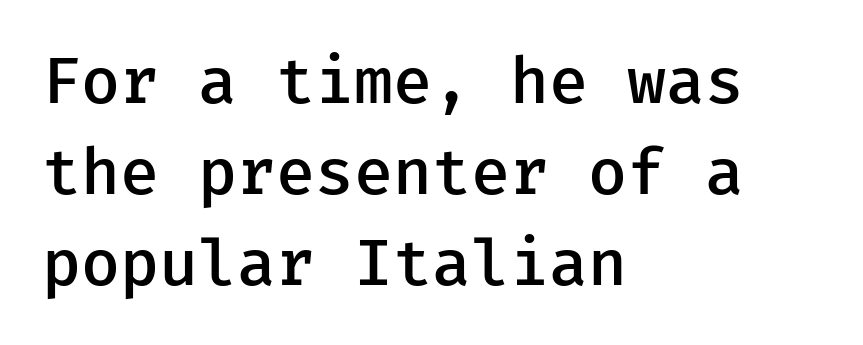
How are the letters spaced? Ordinarily, with no added tracking. This rendering features lettering with no underline. This sample keeps an unexceptional amount of space between lines. Reading down the block, your eye returns to a fixed left position each line. The letters stand straight up with perfectly vertical stems.
